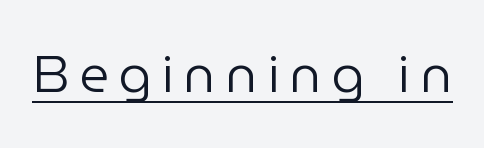
{"serif": "no", "italic": "no", "bold": "no", "weight": "regular", "width": "normal", "stroke_contrast": "low", "x_height": "medium", "monospaced": "no", "underline": "yes", "glyph_px": 52}
